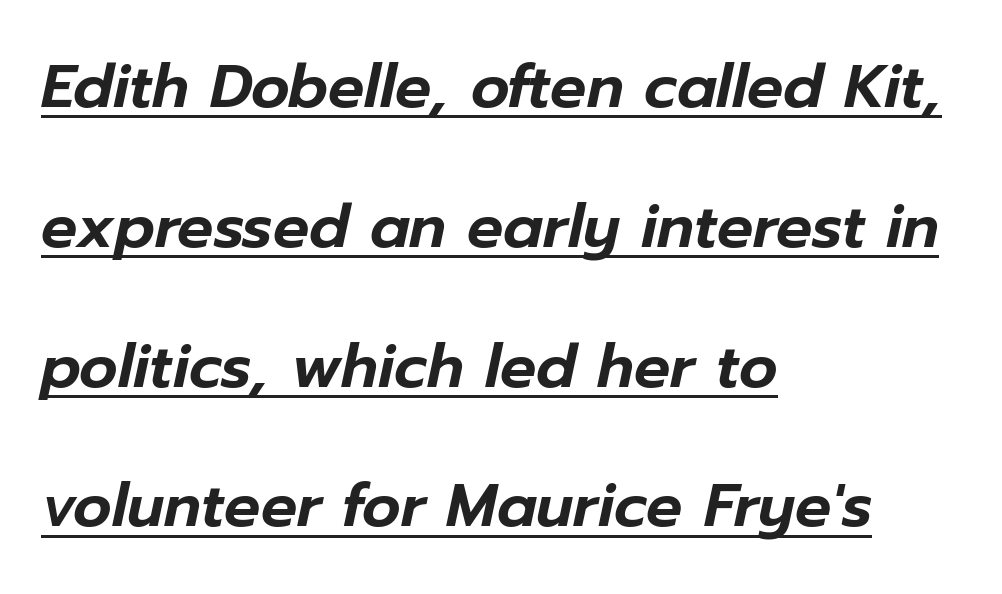
{"italic": "yes", "lean": "right", "slant_degrees": 12, "width": "normal", "stroke_contrast": "low", "x_height": "medium", "monospaced": "no", "underline": "yes", "align": "left", "line_spacing": "loose", "line_spacing_ratio": 2.33, "letter_spacing": "normal", "letter_spacing_em": 0.0, "glyph_px": 60}
